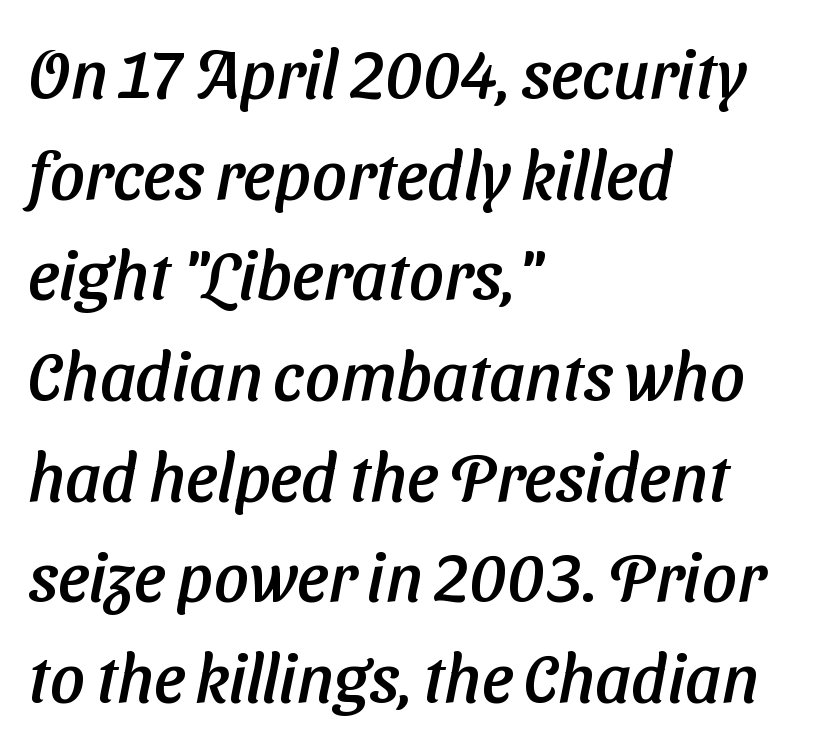
The image shows 68 px sans-serif type; set left-aligned, normal line spacing (1.48x), normal letter spacing, not underlined; low stroke contrast and a medium x-height.
